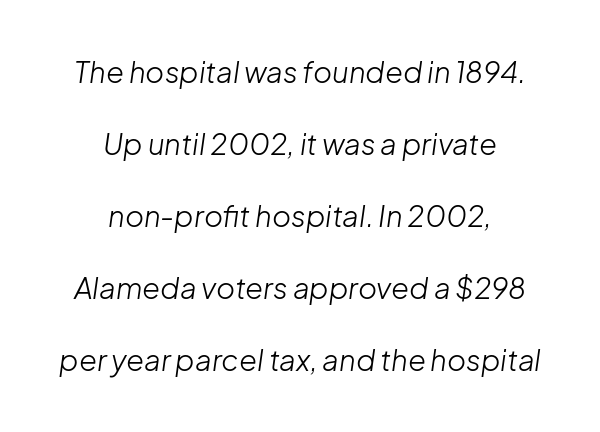
Letters have the restrained weight of plain body copy at most. The words here are not underlined. Notice the wide empty band between every row — that's loose leading. Does extra space separate the letters? No, they use regular spacing. The whitespace from short lines is split evenly between both sides. If you drew a line through each stem, it would be angled.
